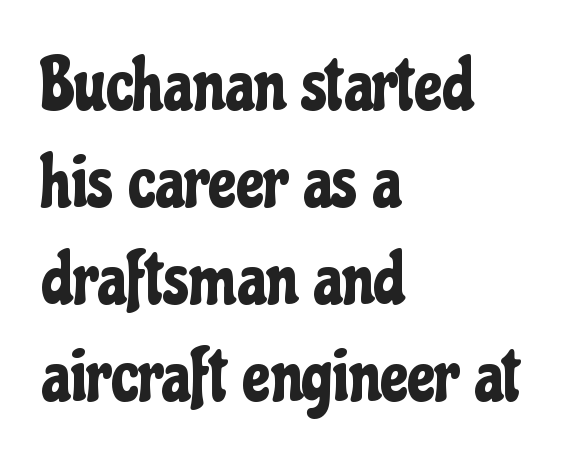
Q: Is the text italic (slanted)? A: No, it is upright.
Q: Is the typeface a serif or a sans-serif typeface? A: Sans-serif.
Q: Is the text underlined? A: No.
Q: How is the paragraph aligned? A: Left-aligned.
Q: Is the spacing between letters normal or unusually wide? A: Normal.
Q: Is the spacing between lines tight, normal or loose? A: Normal.
Q: Width (condensed, normal, or wide)? A: Condensed.
Q: Stroke contrast? A: Low.
Q: x-height? A: Medium.
Q: Monospaced? A: No.
